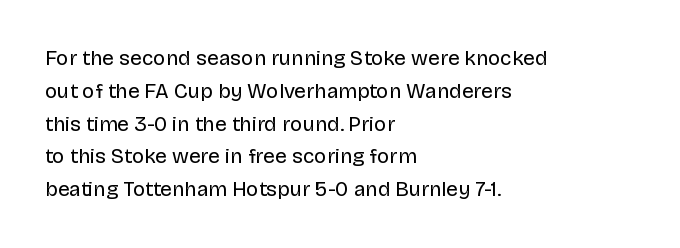
The image shows 21 px text type, upright; set left-aligned, normal line spacing (1.56x), normal letter spacing, not underlined.
